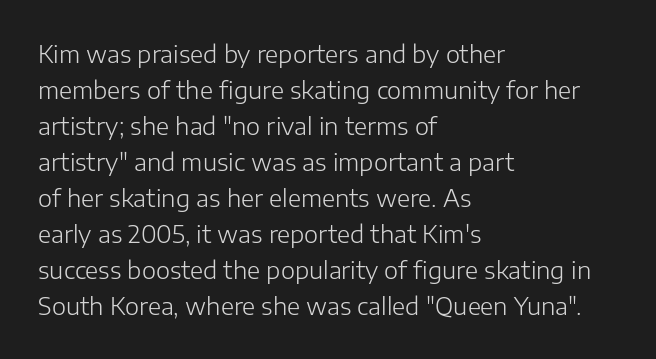
Q: Is the text bold? A: No.
Q: Is the text italic (slanted)? A: No, it is upright.
Q: Is the text underlined? A: No.
Q: How is the paragraph aligned? A: Left-aligned.
Q: Is the spacing between letters normal or unusually wide? A: Normal.
Q: Is the spacing between lines tight, normal or loose? A: Normal.
